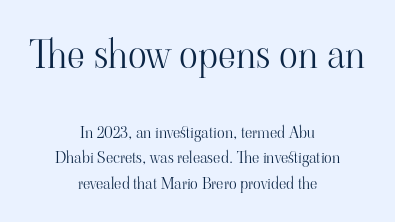
Q: Is the text bold? A: No.
Q: Is the text italic (slanted)? A: No, it is upright.
Q: Is the typeface a serif or a sans-serif typeface? A: Serif.
Q: Is the text underlined? A: No.
Q: How is the paragraph aligned? A: Centered.
Q: Is the spacing between letters normal or unusually wide? A: Normal.
Q: Is the spacing between lines tight, normal or loose? A: Normal.
Q: Which block of text is set in a larger size, the first (top) or the second (bottom)? A: The first (top) one.
Q: Width (condensed, normal, or wide)? A: Normal.
Q: Stroke contrast? A: High.
Q: x-height? A: Small.
Q: Monospaced? A: No.
